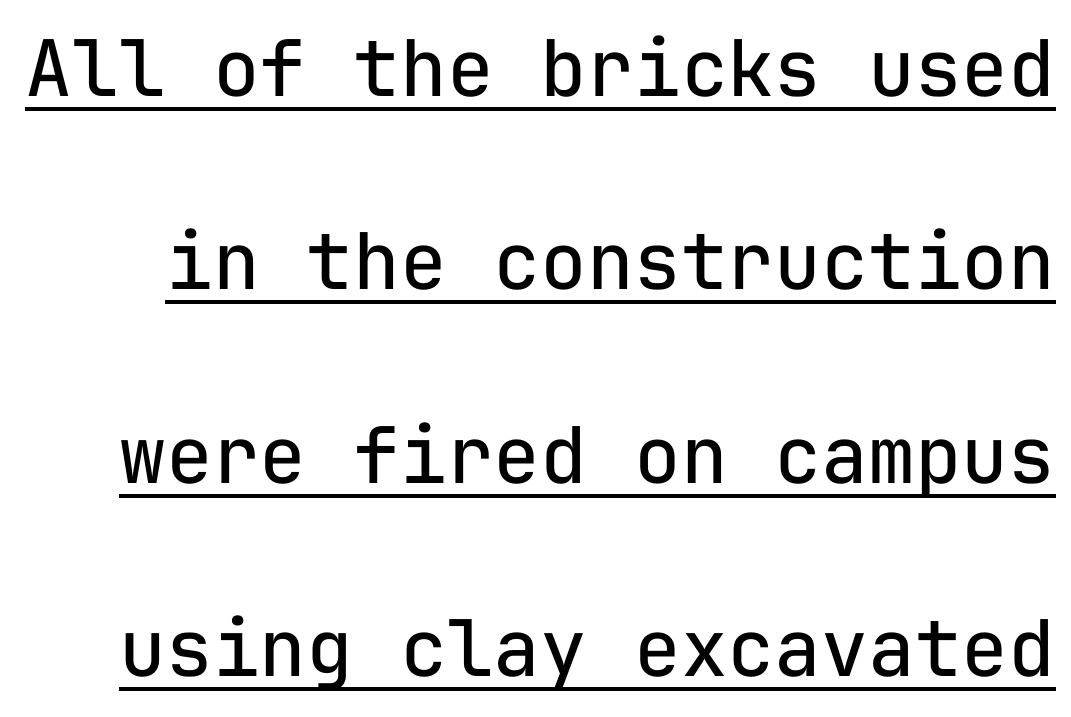
Q: Is the text bold? A: No.
Q: Is the text italic (slanted)? A: No, it is upright.
Q: Is the typeface a serif or a sans-serif typeface? A: Sans-serif.
Q: Is the text underlined? A: Yes.
Q: Is the spacing between letters normal or unusually wide? A: Normal.
Q: Is the spacing between lines tight, normal or loose? A: Loose.
Q: Width (condensed, normal, or wide)? A: Normal.
Q: Stroke contrast? A: Low.
Q: x-height? A: Medium.
Q: Monospaced? A: Yes.
